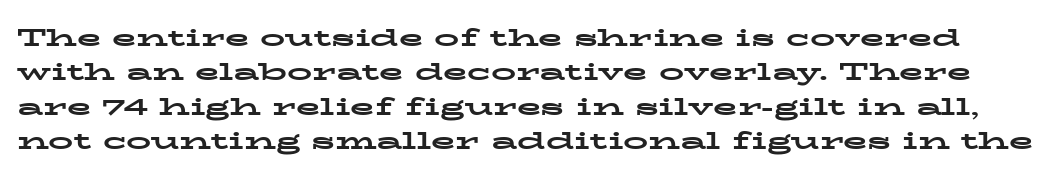
Plain, unruled lines of type. The tracking reads as untouched default to a designer's eye. Strong, thick strokes mark this as bold type. Posture: vertical. Does the leading feel generous? No, just average.
